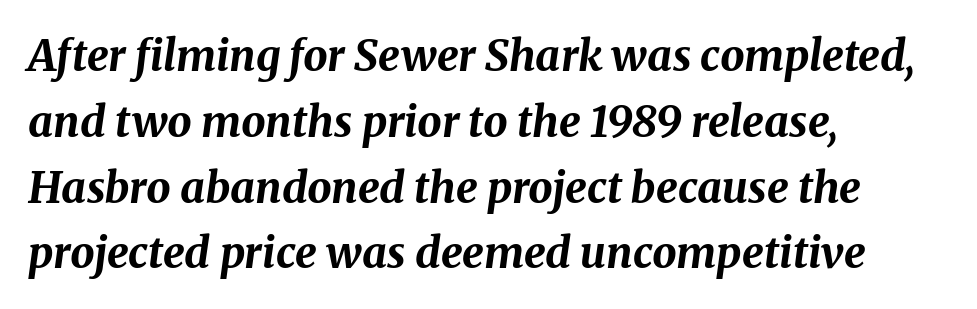
{"italic": "yes", "lean": "right", "slant_degrees": 8, "bold": "yes", "weight": "bold", "width": "normal", "stroke_contrast": "medium", "x_height": "medium", "monospaced": "no", "underline": "no", "align": "left", "line_spacing": "normal", "line_spacing_ratio": 1.53, "letter_spacing": "normal", "letter_spacing_em": 0.0, "glyph_px": 43}
